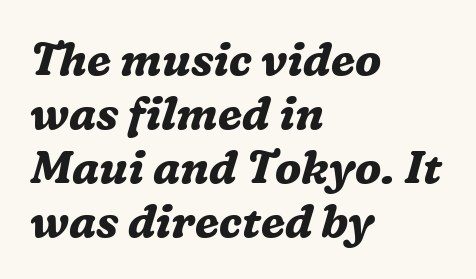
The image shows 45 px bold serif type, italic (leaning right); set left-aligned, line spacing 1.2x, normal letter spacing, not underlined; medium stroke contrast and a medium x-height.
